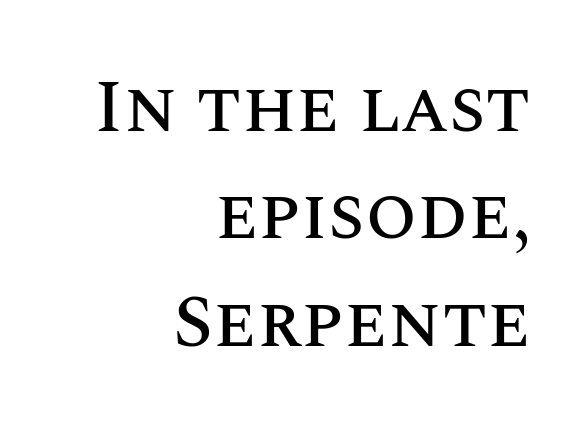
Short and long lines alike share a common ending point at right. A typesetter would call this proportional, since set widths differ per character. The zone under the glyphs is completely vacant. Leading: standard. A typesetter would call this zero additional tracking. Nope, not italic — everything's standing straight.
